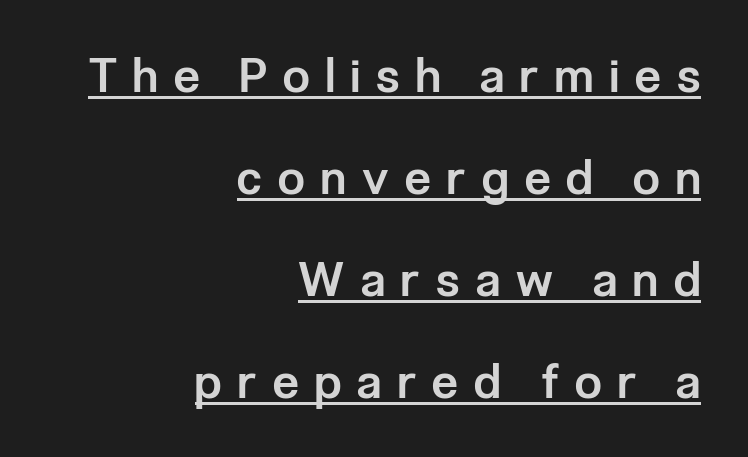
You could not count columns in this text — the font is proportionally spaced. Vertical strokes here are truly vertical. These words are printed semibold, heavier than regular yet not bold. One-word summary of the alignment: right.
